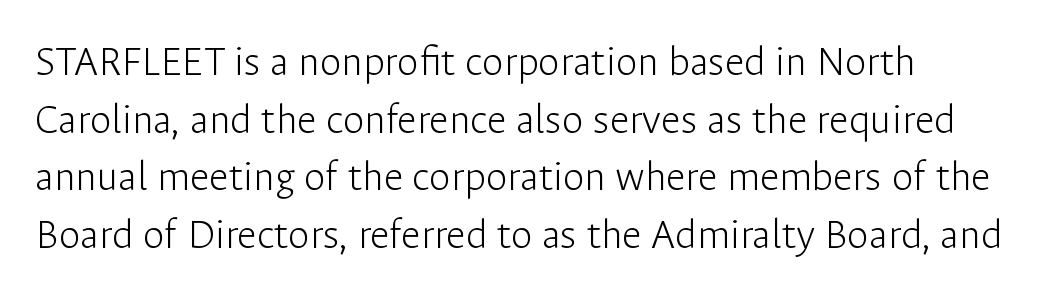
The image shows 44 px light sans-serif type, upright; set normal line spacing (1.31x), normal letter spacing, not underlined; low stroke contrast and a medium x-height.
